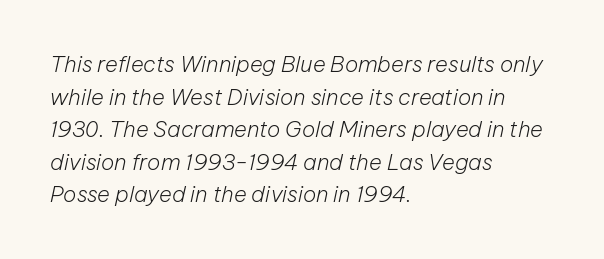
{"italic": "yes", "lean": "right", "slant_degrees": 12, "bold": "no", "underline": "no", "align": "left", "line_spacing": "normal", "line_spacing_ratio": 1.48, "letter_spacing": "normal", "letter_spacing_em": 0.0, "glyph_px": 22}
